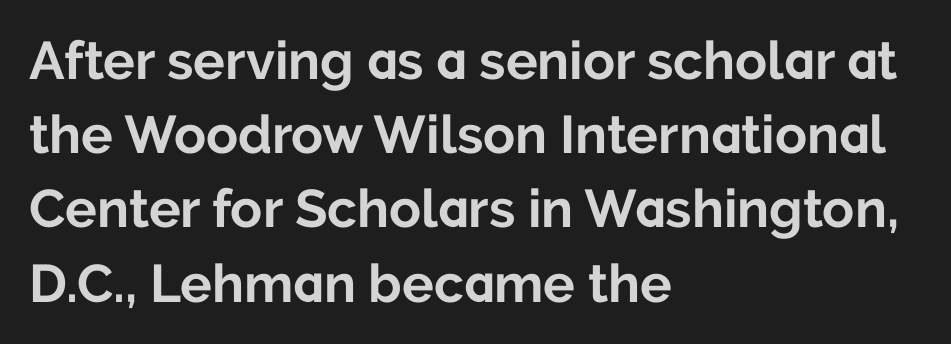
{"serif": "no", "italic": "no", "bold": "yes", "weight": "bold", "width": "normal", "stroke_contrast": "low", "x_height": "medium", "monospaced": "no", "underline": "no", "align": "left", "line_spacing": "normal", "line_spacing_ratio": 1.4, "letter_spacing": "normal", "letter_spacing_em": 0.0, "glyph_px": 53}
